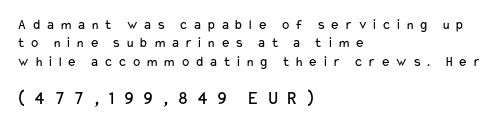
Posture: straight, roman, zero tilt. In this sample the second text group is rendered at the bigger scale. Weight: regular or lighter. Someone cranked the tracking dial way up on this one.
